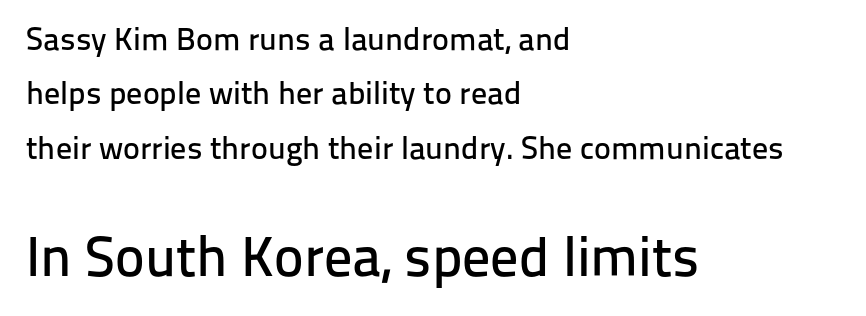
{"serif": "no", "italic": "no", "width": "normal", "stroke_contrast": "low", "x_height": "medium", "monospaced": "no", "underline": "no", "align": "left", "line_spacing": "normal", "line_spacing_ratio": 1.7, "letter_spacing": "normal", "letter_spacing_em": 0.0, "larger_block": "second", "size_ratio": 1.75, "glyph_px": 56}
